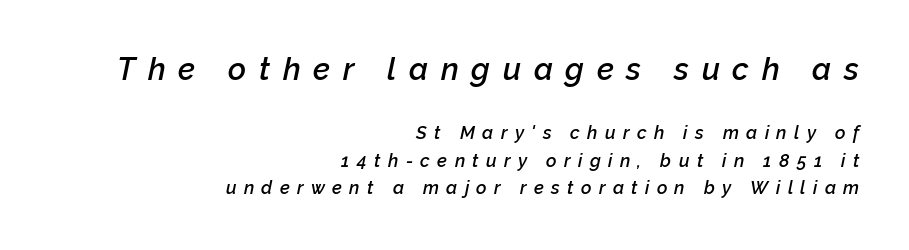
{"italic": "yes", "lean": "right", "slant_degrees": 12, "bold": "semi", "weight": "semibold", "width": "normal", "stroke_contrast": "low", "x_height": "medium", "monospaced": "no", "underline": "no", "align": "right", "line_spacing": "normal", "line_spacing_ratio": 1.53, "letter_spacing": "wide", "letter_spacing_em": 0.41, "larger_block": "first", "size_ratio": 1.72, "glyph_px": 31}
